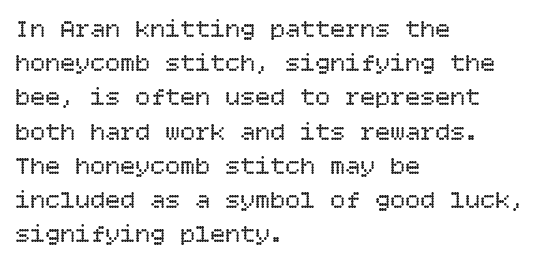
{"italic": "no", "bold": "no", "underline": "no", "align": "left", "line_spacing": "normal", "line_spacing_ratio": 1.37, "letter_spacing": "normal", "letter_spacing_em": 0.0, "glyph_px": 25}
